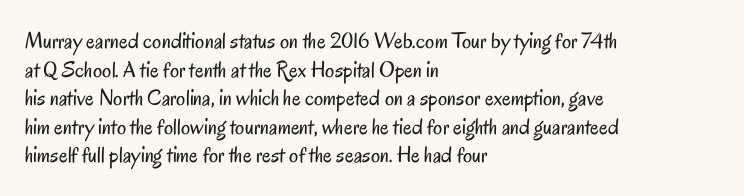
Beneath every word, the page is bare. On a weight scale, this lands at 450 or below. Look at the tracking — it's just the regular setting, nothing added. The typesetter chose a ragged-right arrangement here. Upright lettering throughout.
